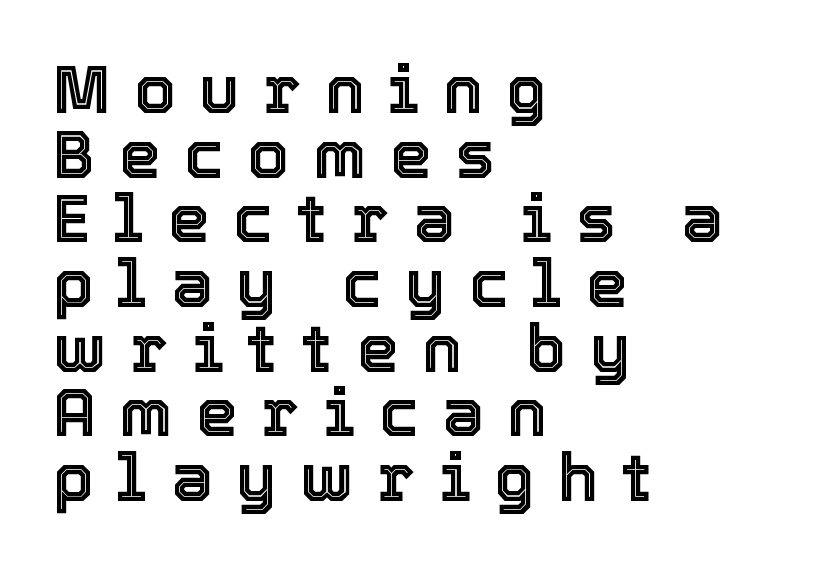
The image shows 66 px text type, upright; set left-aligned, tight line spacing (0.98x), unusually wide letter spacing (+0.36 em), not underlined; a medium x-height.
